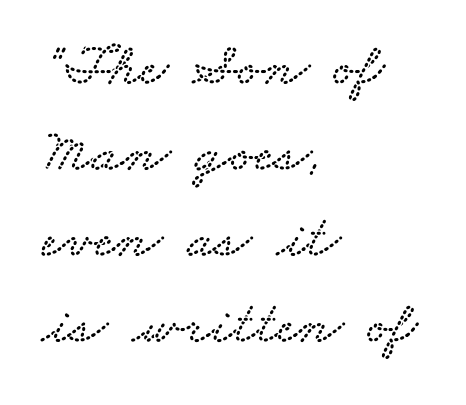
Font category for this specimen: serif. Inter-character spacing is left at the font's built-in metrics. In CSS terms this would be text-align: left. Students, observe: this is what conventionally led text looks like. Do the characters align in a grid? No, the font is proportional.
